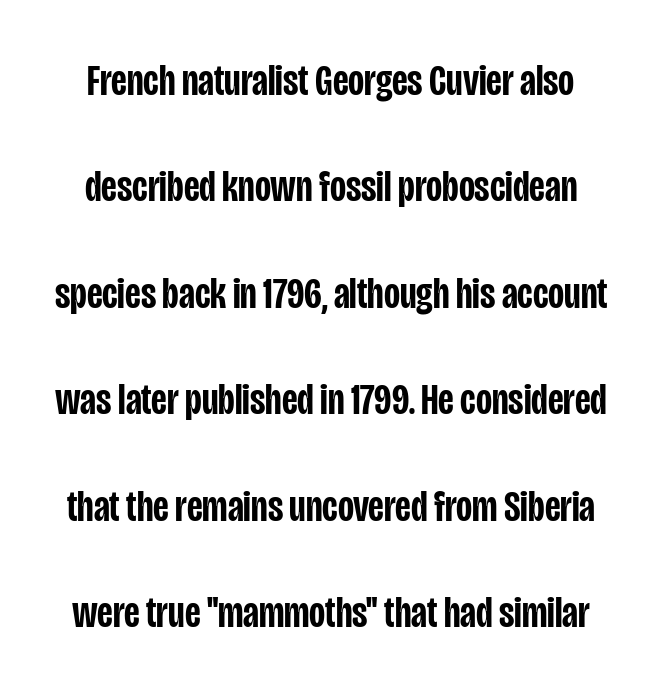
Q: Is the text bold? A: Semi-bold.
Q: Is the text italic (slanted)? A: No, it is upright.
Q: Is the typeface a serif or a sans-serif typeface? A: Sans-serif.
Q: Is the text underlined? A: No.
Q: Is the spacing between letters normal or unusually wide? A: Normal.
Q: Is the spacing between lines tight, normal or loose? A: Loose.
Q: Width (condensed, normal, or wide)? A: Condensed.
Q: Stroke contrast? A: Low.
Q: x-height? A: Large.
Q: Monospaced? A: No.
